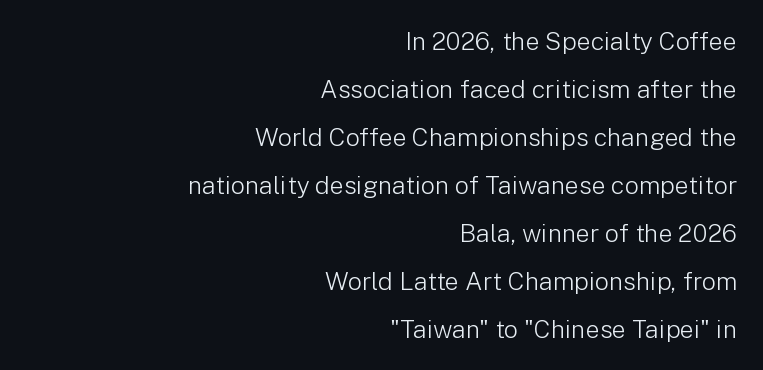
Q: Is the text bold? A: No.
Q: Is the text italic (slanted)? A: No, it is upright.
Q: Is the text underlined? A: No.
Q: How is the paragraph aligned? A: Right-aligned.
Q: Is the spacing between letters normal or unusually wide? A: Normal.
Q: Is the spacing between lines tight, normal or loose? A: Loose.
